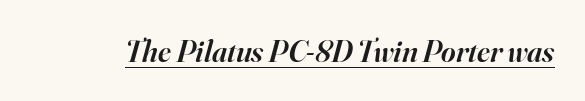
The image shows 31 px semibold serif type, italic (leaning right); set normal letter spacing, underlined; high stroke contrast and a small x-height.
